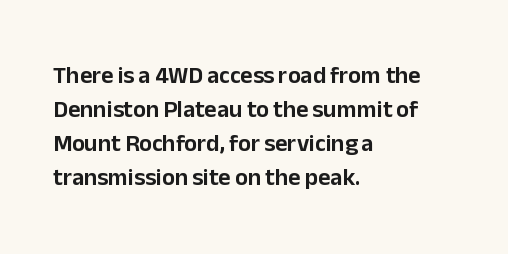
The image shows 24 px text type, upright; set left-aligned, normal line spacing (1.42x), normal letter spacing, not underlined.
